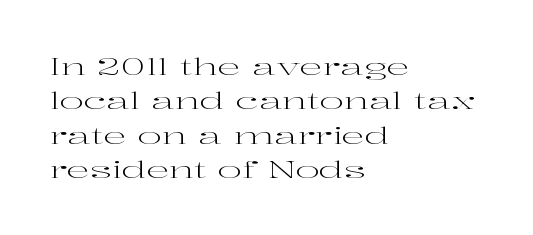
{"italic": "no", "bold": "no", "underline": "no", "align": "left", "line_spacing": "normal", "line_spacing_ratio": 1.49, "letter_spacing": "normal", "letter_spacing_em": 0.0, "glyph_px": 23}
